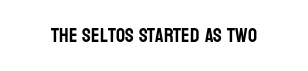
Q: Is the text italic (slanted)? A: No, it is upright.
Q: Is the text underlined? A: No.
Q: How is the paragraph aligned? A: Centered.
Q: Is the spacing between letters normal or unusually wide? A: Normal.
